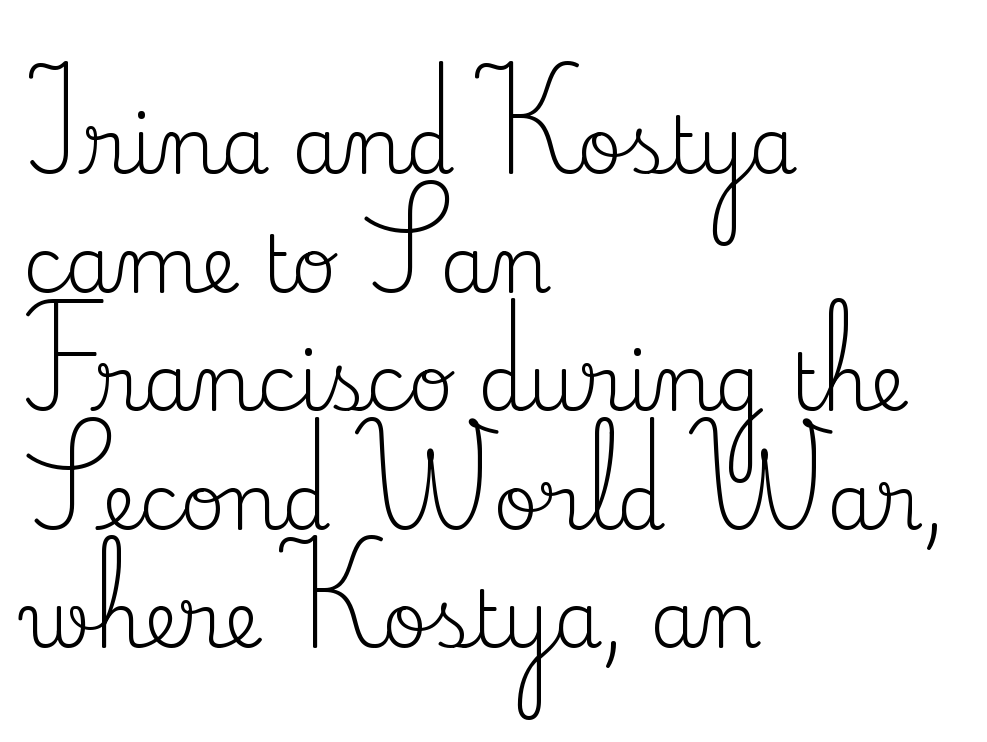
This reads as an unemphasized weight, regular at the heaviest. The letters carry serifs — small finishing strokes at the ends of their stems. Between one letter and the next there's only the usual sliver of space. Do the characters align in a grid? No, the font is proportional. A bare baseline throughout the passage.
